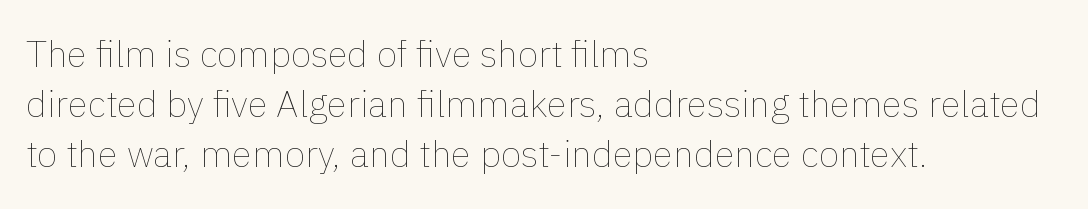
The image shows 37 px thin type, upright; set left-aligned, normal line spacing (1.35x), normal letter spacing, not underlined; low stroke contrast and a medium x-height.
